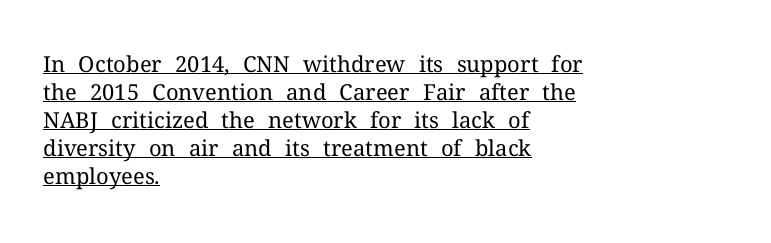
The image shows 22 px text type, upright; set left-aligned, normal line spacing (1.27x), normal letter spacing, underlined.
